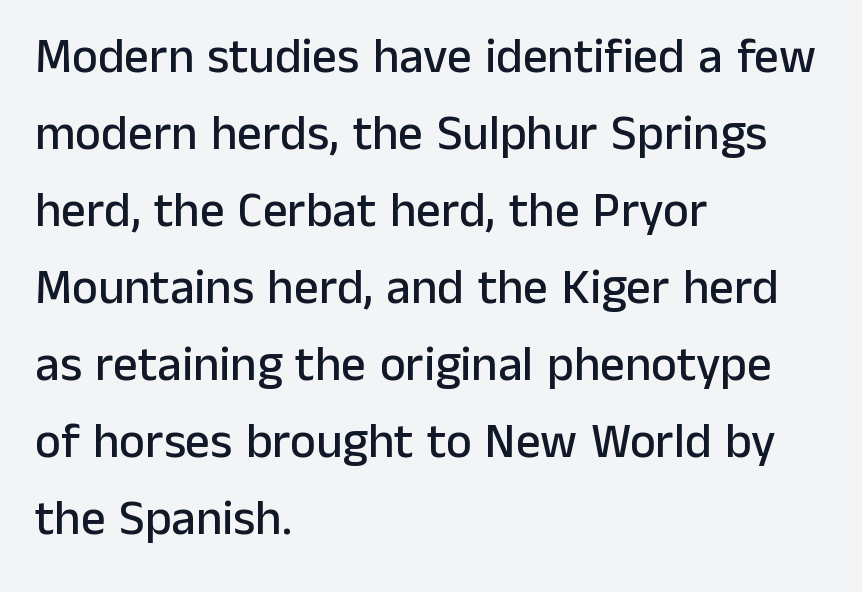
Q: Is the text italic (slanted)? A: No, it is upright.
Q: Is the typeface a serif or a sans-serif typeface? A: Sans-serif.
Q: Is the text underlined? A: No.
Q: How is the paragraph aligned? A: Left-aligned.
Q: Is the spacing between letters normal or unusually wide? A: Normal.
Q: Is the spacing between lines tight, normal or loose? A: Normal.
Q: Width (condensed, normal, or wide)? A: Normal.
Q: Stroke contrast? A: Low.
Q: x-height? A: Medium.
Q: Monospaced? A: No.
